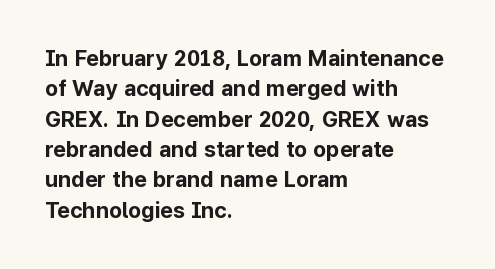
{"italic": "no", "bold": "yes", "underline": "no", "align": "left", "line_spacing": "normal", "line_spacing_ratio": 1.38, "letter_spacing": "normal", "letter_spacing_em": 0.0, "glyph_px": 22}
